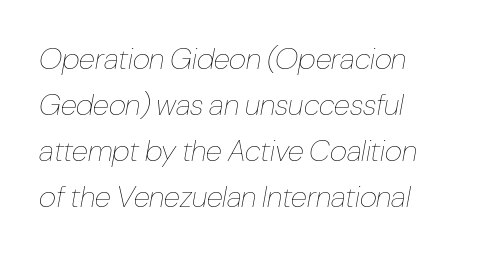
Is this a fixed-width face? No — the glyphs have proportional, varying widths. Students, observe: this is what conventionally led text looks like. This rendering features lettering with no underline. There's an unmistakable incline to the writing here.
